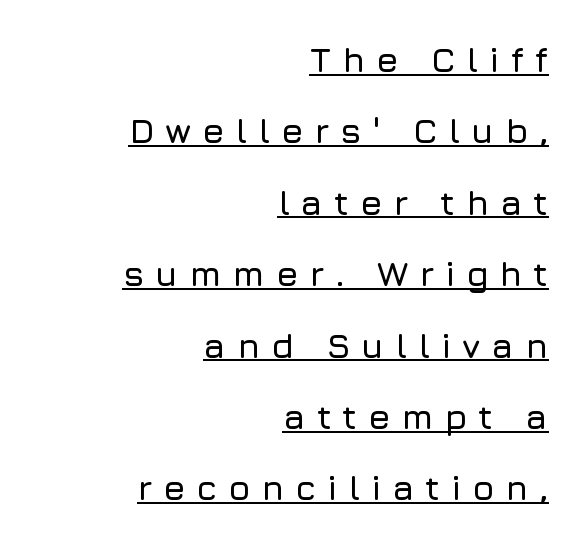
The image shows 35 px sans-serif type, upright; set right-aligned, loose line spacing (2.04x), unusually wide letter spacing (+0.31 em), underlined; low stroke contrast and a medium x-height.
